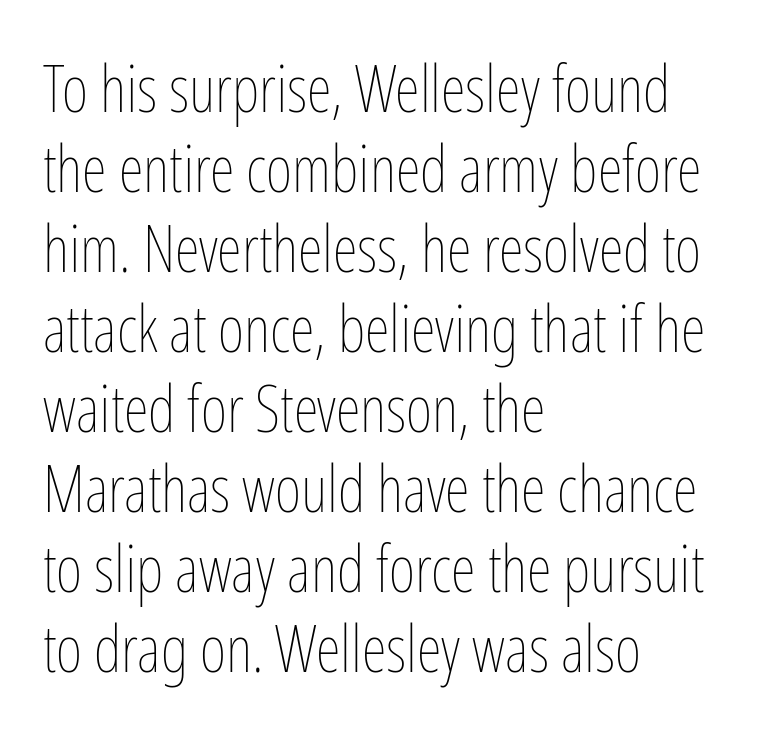
{"italic": "no", "bold": "no", "weight": "thin", "width": "condensed", "stroke_contrast": "low", "x_height": "medium", "monospaced": "no", "underline": "no", "align": "left", "line_spacing": "normal", "line_spacing_ratio": 1.25, "letter_spacing": "normal", "letter_spacing_em": 0.0, "glyph_px": 64}
